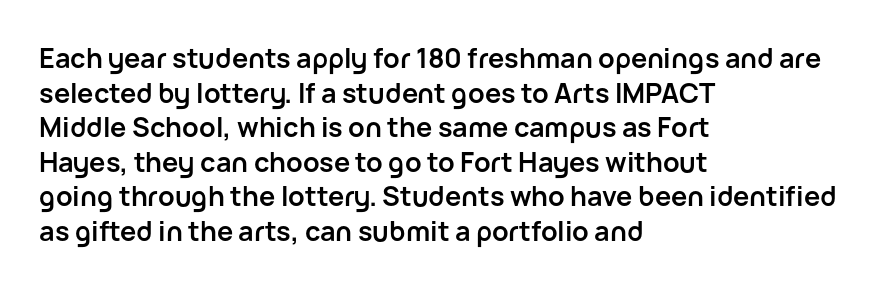
Q: Is the text bold? A: Yes.
Q: Is the text italic (slanted)? A: No, it is upright.
Q: Is the text underlined? A: No.
Q: How is the paragraph aligned? A: Left-aligned.
Q: Is the spacing between letters normal or unusually wide? A: Normal.
Q: Is the spacing between lines tight, normal or loose? A: Normal.
